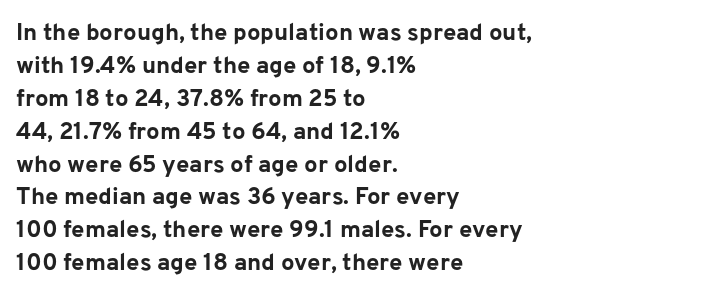
Q: Is the text bold? A: Yes.
Q: Is the text italic (slanted)? A: No, it is upright.
Q: Is the text underlined? A: No.
Q: How is the paragraph aligned? A: Left-aligned.
Q: Is the spacing between letters normal or unusually wide? A: Normal.
Q: Is the spacing between lines tight, normal or loose? A: Normal.
